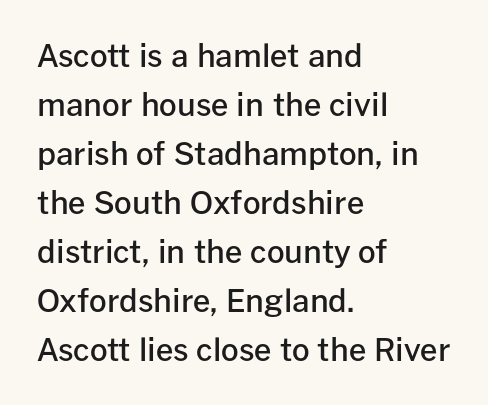
Does the lettering tilt? It doesn't — this is upright. Baseline-to-baseline distance is the conventional proportion of letter height. Beneath every word, the page is bare. The letters advance in unequal steps, a hallmark of proportional type. How heavy is the stroke? Medium-heavy — a semibold, shy of bold.
